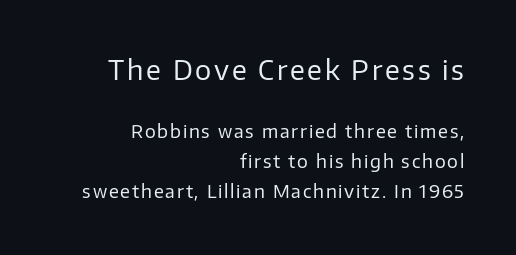
{"italic": "no", "bold": "no", "underline": "no", "align": "right", "line_spacing": "normal", "line_spacing_ratio": 1.68, "larger_block": "first", "size_ratio": 1.5, "glyph_px": 27}
